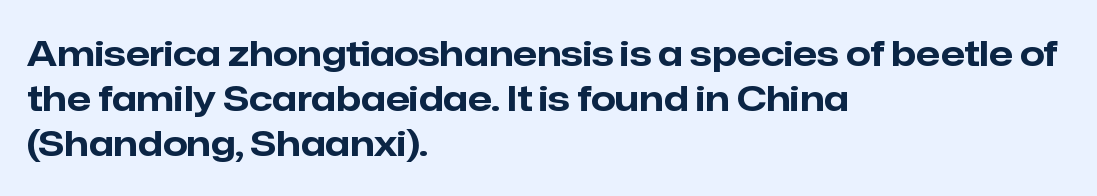
The image shows 35 px bold sans-serif type, upright; set left-aligned, normal line spacing (1.29x), normal letter spacing, not underlined; low stroke contrast and a medium x-height.
